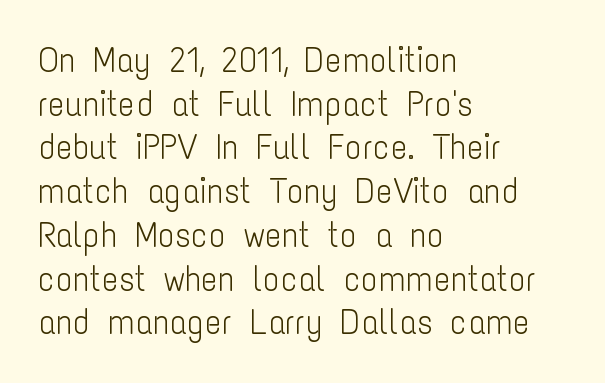
{"serif": "no", "italic": "no", "bold": "no", "weight": "light", "width": "condensed", "stroke_contrast": "low", "x_height": "medium", "monospaced": "no", "underline": "no", "align": "left", "line_spacing": "normal", "line_spacing_ratio": 1.25, "letter_spacing": "normal", "letter_spacing_em": 0.0, "glyph_px": 35}
